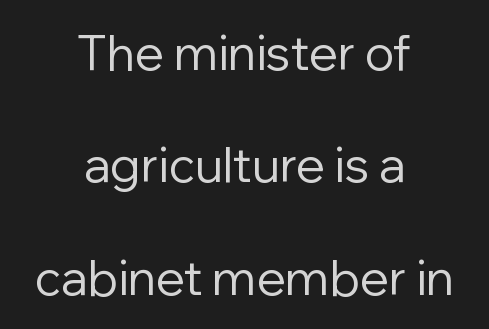
Quick note: underline off. The paragraph has two soft edges and a firm central axis. Is there any slant? The stems are plumb. Serif or sans? Sans — the stroke terminals are bare.
